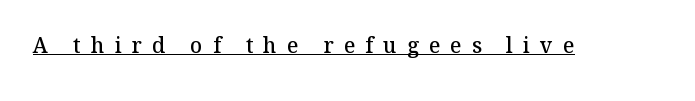
{"italic": "no", "bold": "semi", "underline": "yes", "letter_spacing": "wide", "letter_spacing_em": 0.48, "glyph_px": 21}
